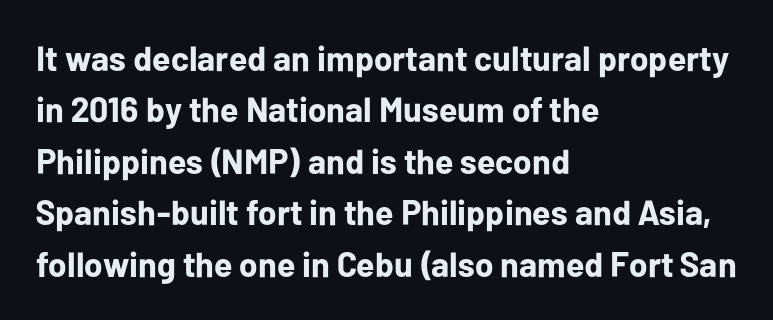
The line texture is even and compact thanks to regular tracking. A typesetter would mark this as roman, not italic. Looks like regular typesetting: each glyph gets only the width it needs. The designer left line spacing at the default. Set as a true bold cut, around the 700 mark. Plain, unruled lines of type.
